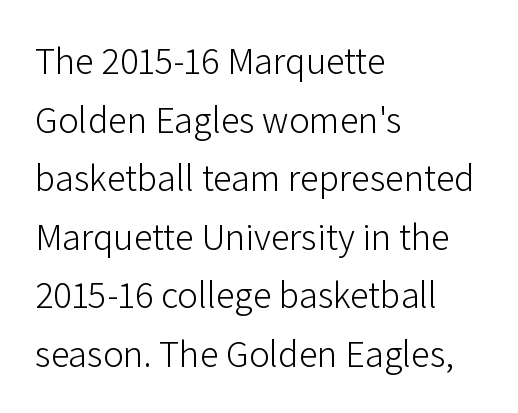
The image shows 38 px light sans-serif type, upright; set left-aligned, normal line spacing (1.54x), normal letter spacing, not underlined; low stroke contrast and a medium x-height.
